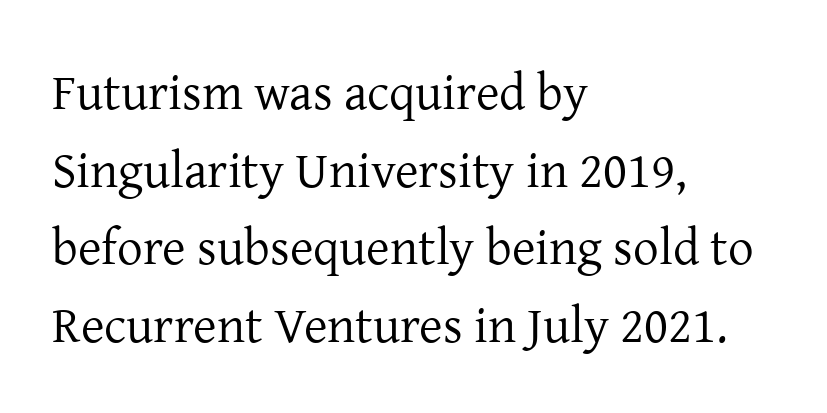
{"serif": "yes", "italic": "no", "bold": "no", "weight": "regular", "width": "normal", "stroke_contrast": "low", "x_height": "medium", "monospaced": "no", "underline": "no", "align": "left", "line_spacing": "normal", "line_spacing_ratio": 1.52, "letter_spacing": "normal", "letter_spacing_em": 0.0, "glyph_px": 51}
